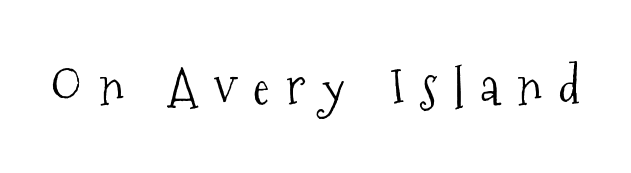
{"serif": "yes", "italic": "no", "bold": "no", "weight": "light", "width": "condensed", "stroke_contrast": "medium", "x_height": "medium", "monospaced": "no", "underline": "no", "letter_spacing": "wide", "letter_spacing_em": 0.34, "glyph_px": 50}
